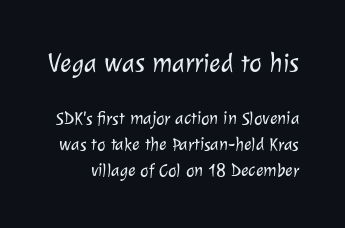
Block one is the big one; block two sits smaller underneath. Words appear dense and cohesive because spacing is normal. The font is comparable to plain body text, perhaps lighter. Unmarked baselines from the first word to the last.
